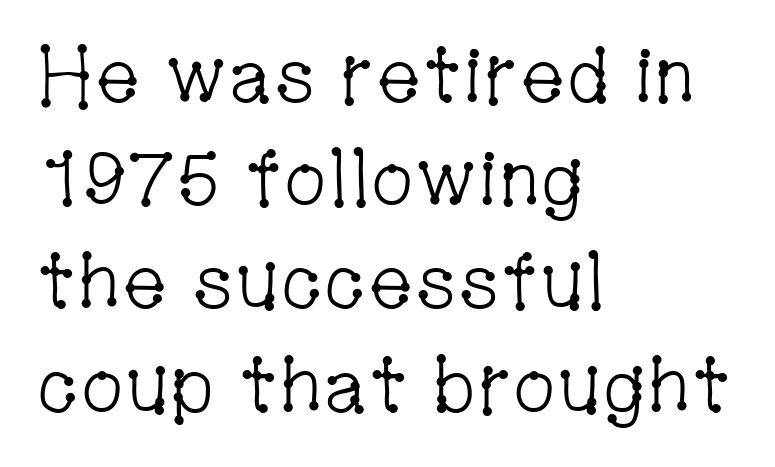
The image shows 77 px light, condensed serif type, upright; set left-aligned, normal line spacing (1.34x), normal letter spacing, not underlined; low stroke contrast and a medium x-height.
